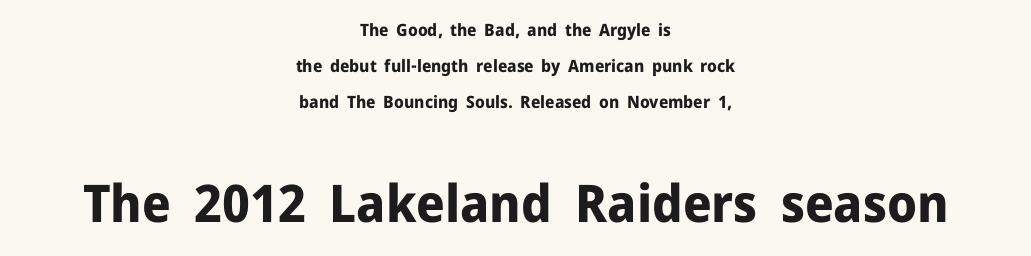
Q: Is the text bold? A: Yes.
Q: Is the text italic (slanted)? A: No, it is upright.
Q: Is the typeface a serif or a sans-serif typeface? A: Sans-serif.
Q: Is the text underlined? A: No.
Q: How is the paragraph aligned? A: Centered.
Q: Is the spacing between letters normal or unusually wide? A: Normal.
Q: Is the spacing between lines tight, normal or loose? A: Loose.
Q: Which block of text is set in a larger size, the first (top) or the second (bottom)? A: The second (bottom) one.
Q: Width (condensed, normal, or wide)? A: Normal.
Q: Stroke contrast? A: Low.
Q: x-height? A: Medium.
Q: Monospaced? A: No.
